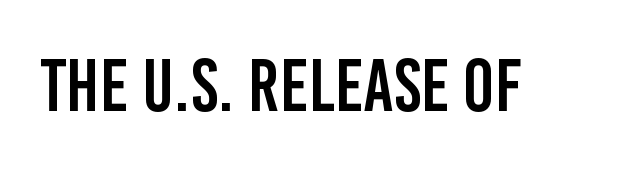
{"serif": "no", "italic": "no", "width": "condensed", "stroke_contrast": "low", "x_height": "large", "monospaced": "no", "underline": "no", "letter_spacing": "normal", "letter_spacing_em": 0.0, "glyph_px": 74}
